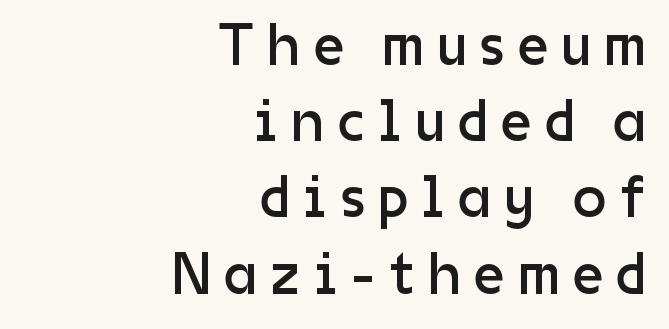
The image shows 60 px regular-weight sans-serif type, upright; set right-aligned, normal line spacing (1.27x), unusually wide letter spacing (+0.22 em), not underlined; low stroke contrast and a medium x-height.
